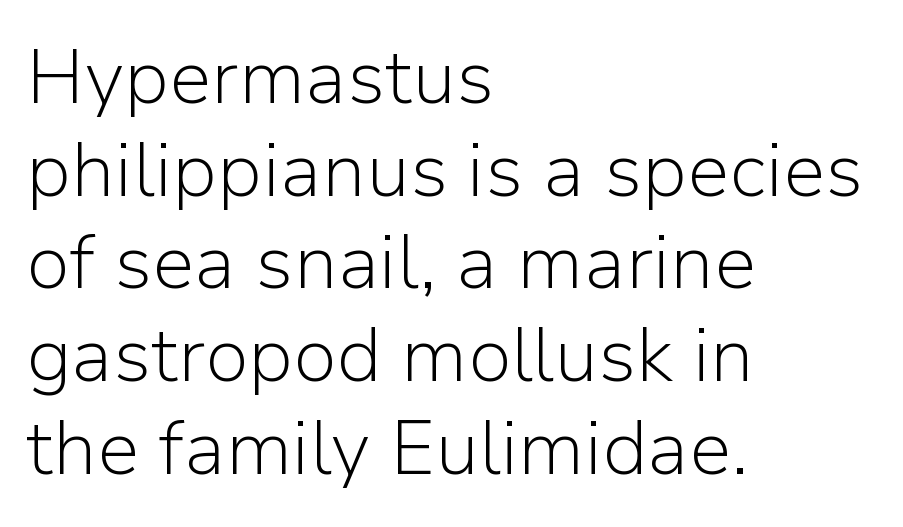
{"serif": "no", "italic": "no", "bold": "no", "weight": "light", "width": "normal", "stroke_contrast": "low", "x_height": "medium", "monospaced": "no", "underline": "no", "align": "left", "line_spacing_ratio": 1.22, "letter_spacing": "normal", "letter_spacing_em": 0.0, "glyph_px": 76}
